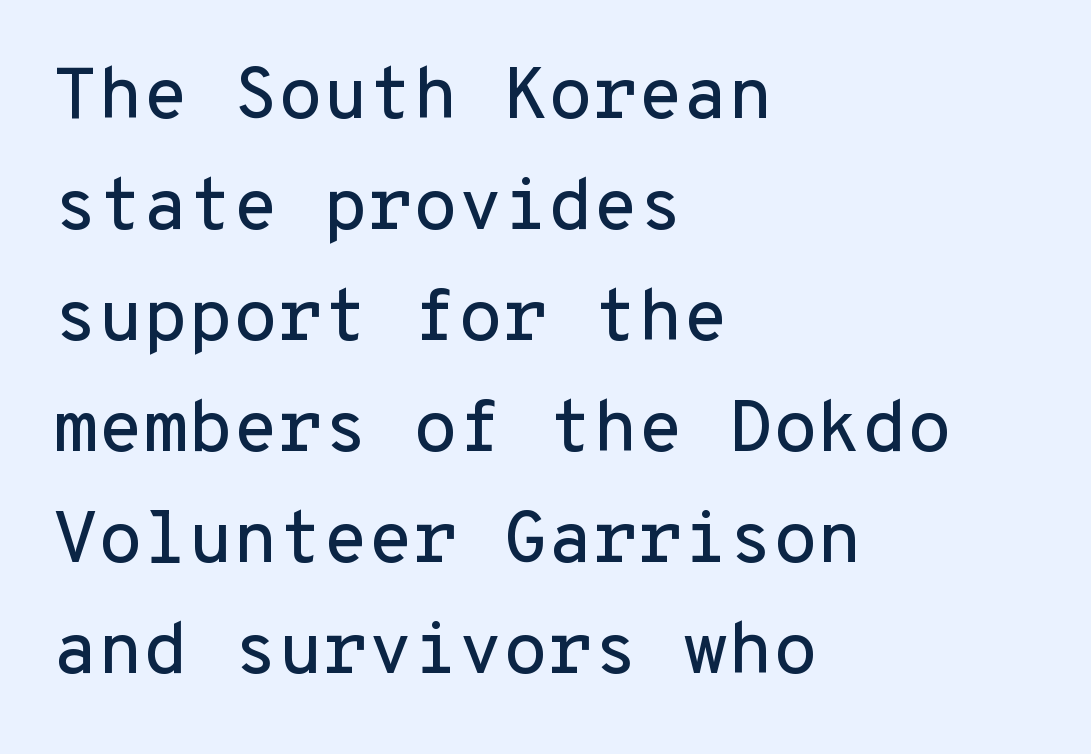
The image shows 73 px sans-serif type, upright, monospaced; set left-aligned, normal line spacing (1.52x), normal letter spacing, not underlined; low stroke contrast and a medium x-height.
